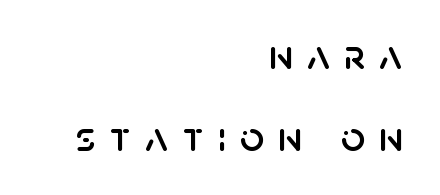
The tracking jumps out immediately: characters are airy and widely separated. In terms of letterform style, serifs are entirely absent. Note the varied advance widths — an 'i' is clearly narrower than an 'm'. Notice the wide empty band between every row — that's loose leading. The glyphs are unaccompanied by any horizontal stroke below them. One-word summary of the alignment: right.
